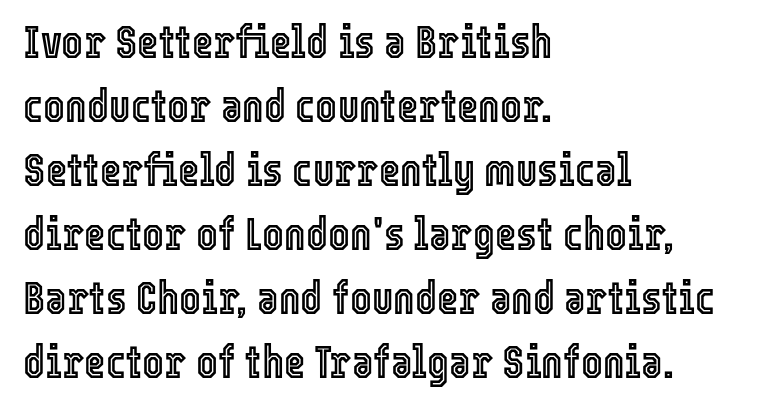
The image shows 46 px condensed type, upright; set left-aligned, normal line spacing (1.39x), normal letter spacing, not underlined; a medium x-height.
